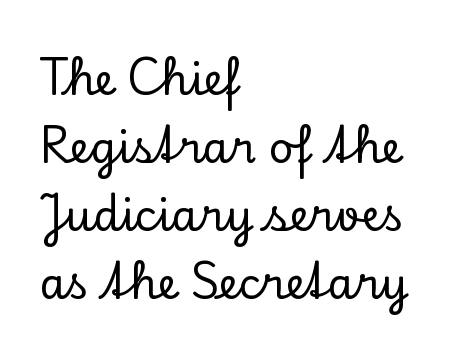
Caption: multi-line text, flush left, ragged right. Italic: no, the glyphs are upright roman. These lines sit exactly where default settings would place them. Each letter keeps its own natural width here, so spacing adapts to shape. Underline: absent.
